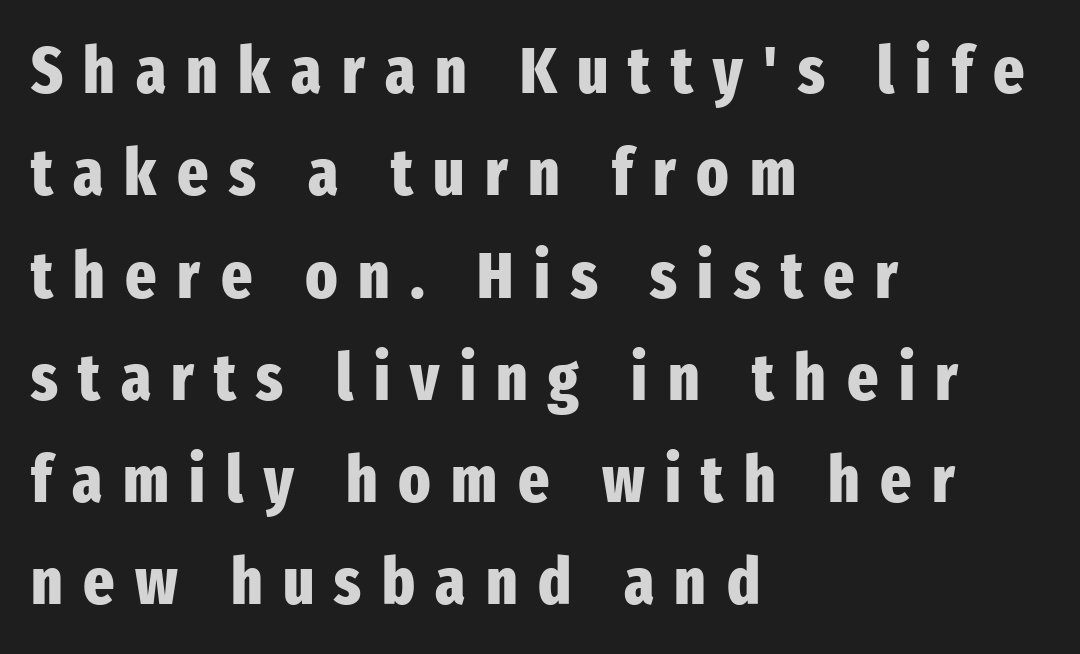
{"serif": "no", "italic": "no", "bold": "yes", "weight": "heavy", "width": "condensed", "stroke_contrast": "low", "x_height": "medium", "monospaced": "no", "underline": "no", "align": "left", "line_spacing": "normal", "line_spacing_ratio": 1.55, "letter_spacing": "wide", "letter_spacing_em": 0.31, "glyph_px": 66}
